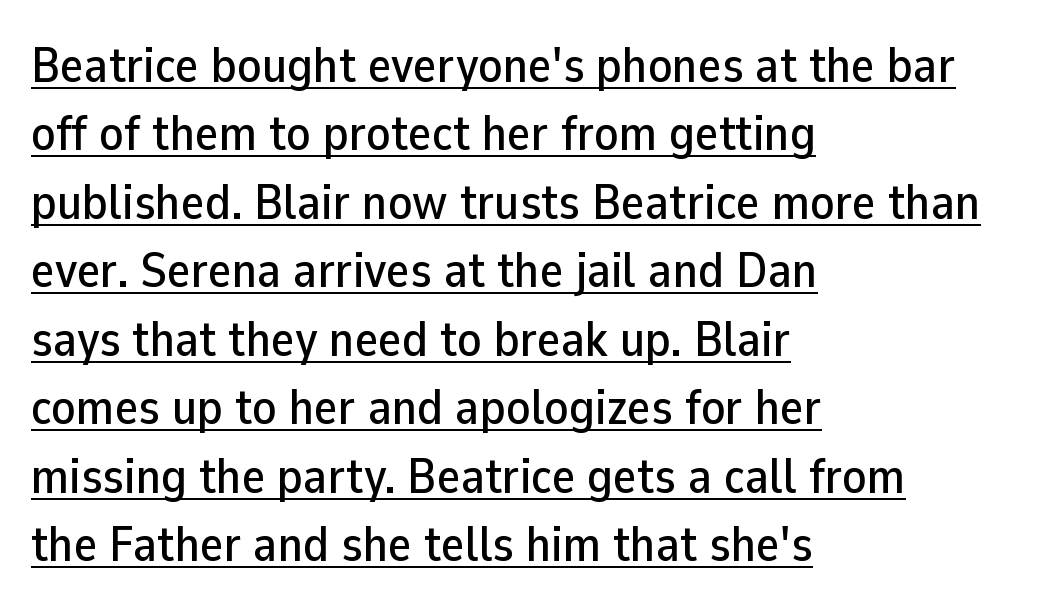
The image shows 50 px sans-serif type, upright; set left-aligned, normal line spacing (1.37x), normal letter spacing, underlined; low stroke contrast and a medium x-height.
